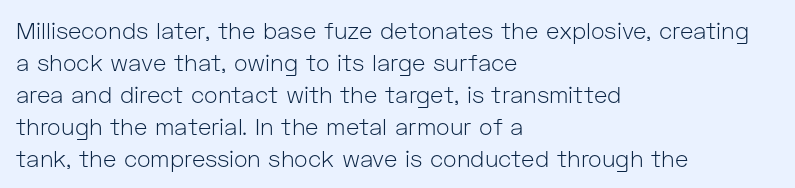
The image shows 23 px text type, upright; set left-aligned, normal line spacing (1.39x), normal letter spacing, not underlined.
